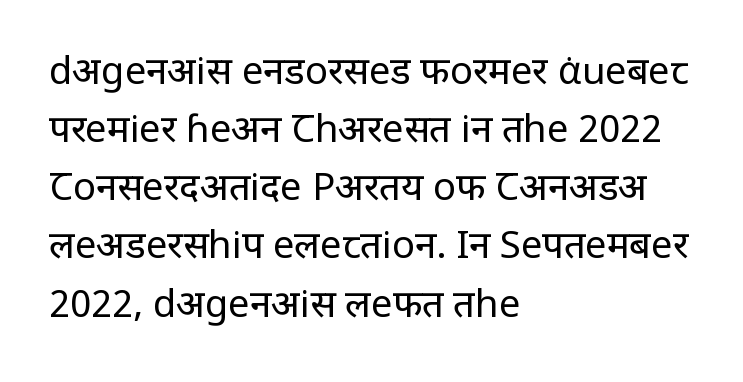
The image shows 38 px regular-weight, condensed sans-serif type, upright; set left-aligned, normal line spacing (1.53x), normal letter spacing, not underlined; low stroke contrast and a large x-height.
